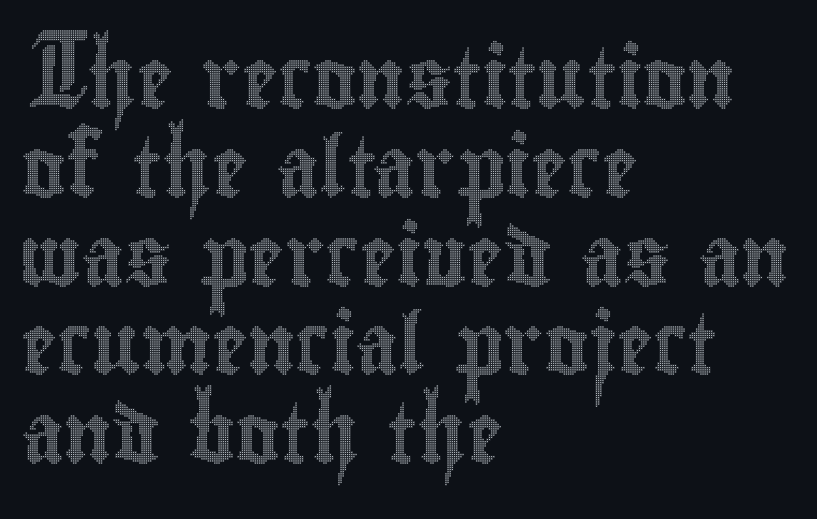
Line beginnings align vertically; line endings do not. Horizontal bands of white between lines are of average thickness. Unlike italic type, these characters show no tilt at all. Lines of text with bare space underneath. Here the glyphs are tracked normally, forming tight word shapes. You could not count columns in this text — the font is proportionally spaced.
